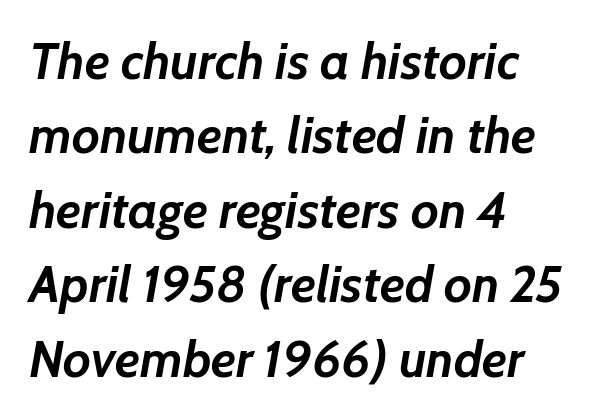
The image shows 51 px semibold type, italic (leaning right); set left-aligned, normal line spacing (1.46x), normal letter spacing, not underlined; low stroke contrast and a medium x-height.
